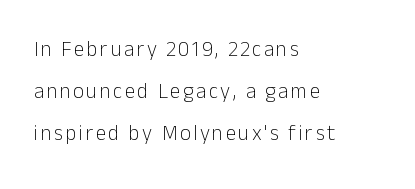
Quick note: not italic, upright. In CSS terms this would be text-align: left. A clean baseline with only descenders dipping below it. Honestly, the rows look like they've been pulled way apart.
